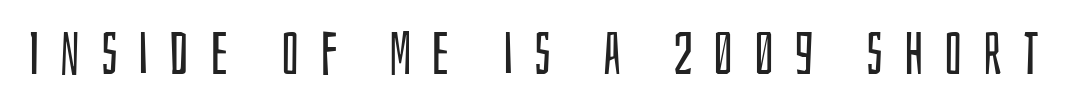
Q: Is the text bold? A: No.
Q: Is the text italic (slanted)? A: No, it is upright.
Q: Is the typeface a serif or a sans-serif typeface? A: Sans-serif.
Q: Is the text underlined? A: No.
Q: Is the spacing between letters normal or unusually wide? A: Unusually wide.
Q: Width (condensed, normal, or wide)? A: Condensed.
Q: Stroke contrast? A: Low.
Q: x-height? A: Large.
Q: Monospaced? A: No.
